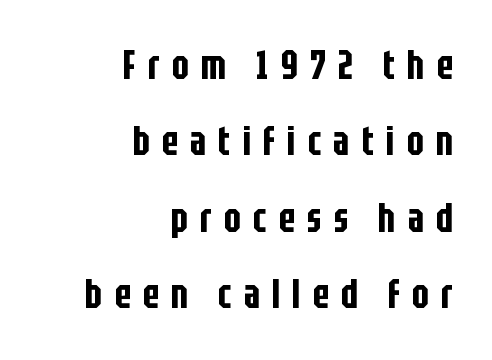
Q: Is the text italic (slanted)? A: No, it is upright.
Q: Is the typeface a serif or a sans-serif typeface? A: Sans-serif.
Q: Is the text underlined? A: No.
Q: How is the paragraph aligned? A: Right-aligned.
Q: Is the spacing between letters normal or unusually wide? A: Unusually wide.
Q: Is the spacing between lines tight, normal or loose? A: Loose.
Q: Width (condensed, normal, or wide)? A: Condensed.
Q: Stroke contrast? A: Low.
Q: x-height? A: Large.
Q: Monospaced? A: No.
